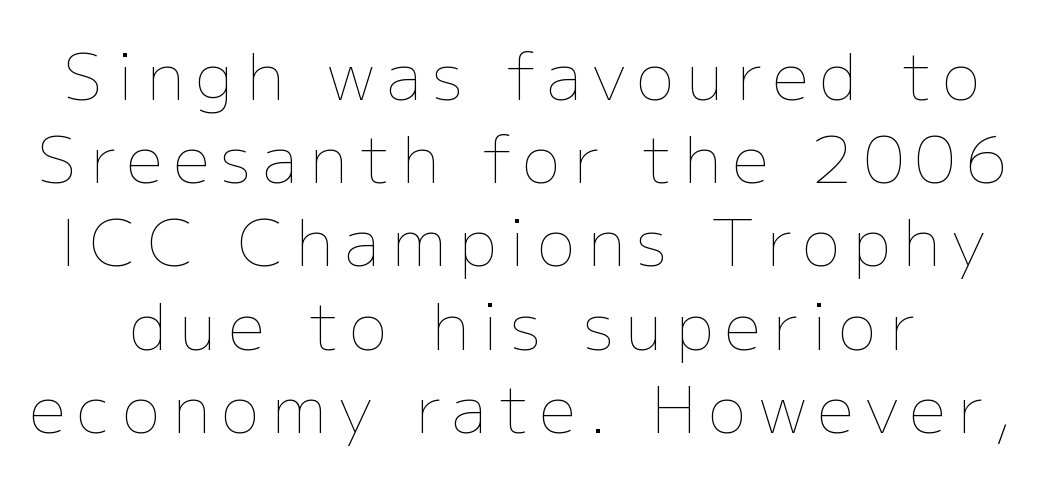
A bare baseline throughout the passage. Each letter keeps its own natural width here, so spacing adapts to shape. Rows of type keep a routine distance in the vertical direction. The face looks like a standard text weight, possibly lighter.
